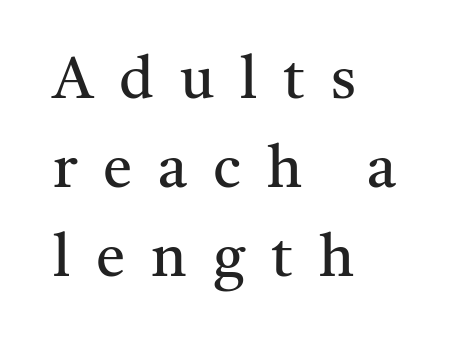
The image shows 59 px regular-weight serif type, upright; set left-aligned, normal line spacing (1.51x), unusually wide letter spacing (+0.44 em), not underlined; medium stroke contrast and a medium x-height.
